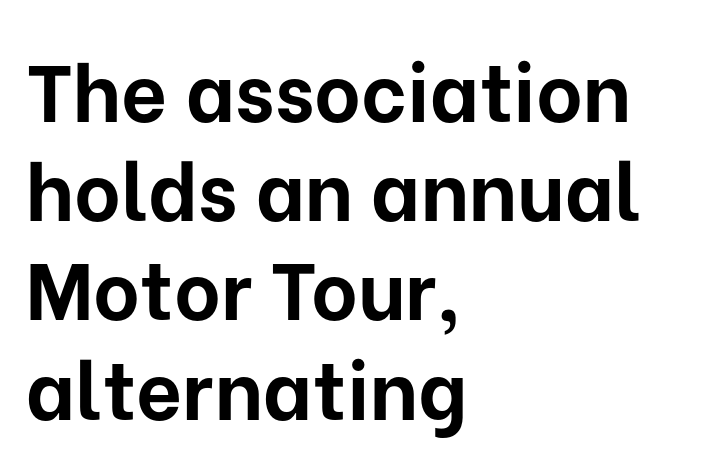
The image shows 80 px bold sans-serif type, upright; set left-aligned, line spacing 1.24x, normal letter spacing, not underlined; low stroke contrast and a medium x-height.
